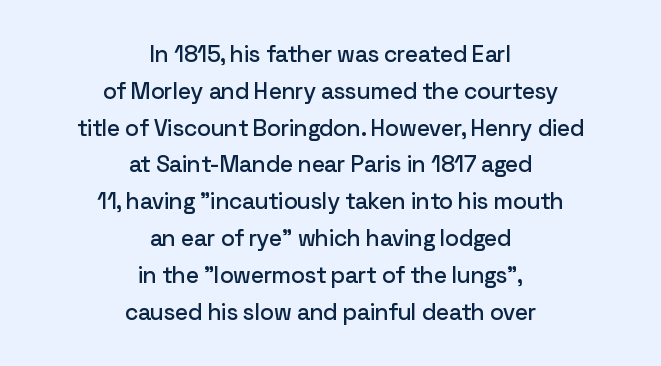
Q: Is the text italic (slanted)? A: No, it is upright.
Q: Is the text underlined? A: No.
Q: How is the paragraph aligned? A: Centered.
Q: Is the spacing between letters normal or unusually wide? A: Normal.
Q: Is the spacing between lines tight, normal or loose? A: Normal.
